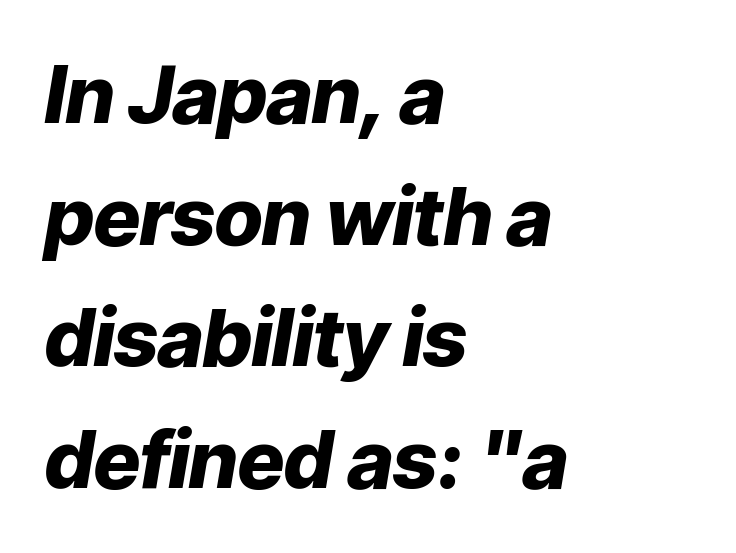
{"italic": "yes", "lean": "right", "slant_degrees": 9, "bold": "yes", "weight": "heavy", "width": "normal", "stroke_contrast": "low", "x_height": "medium", "monospaced": "no", "underline": "no", "align": "left", "line_spacing": "normal", "line_spacing_ratio": 1.52, "letter_spacing": "normal", "letter_spacing_em": 0.0, "glyph_px": 80}
